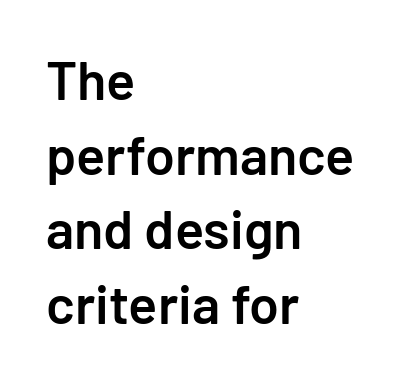
The image shows 54 px semibold sans-serif type, upright; set left-aligned, normal line spacing (1.38x), normal letter spacing, not underlined; low stroke contrast and a medium x-height.
